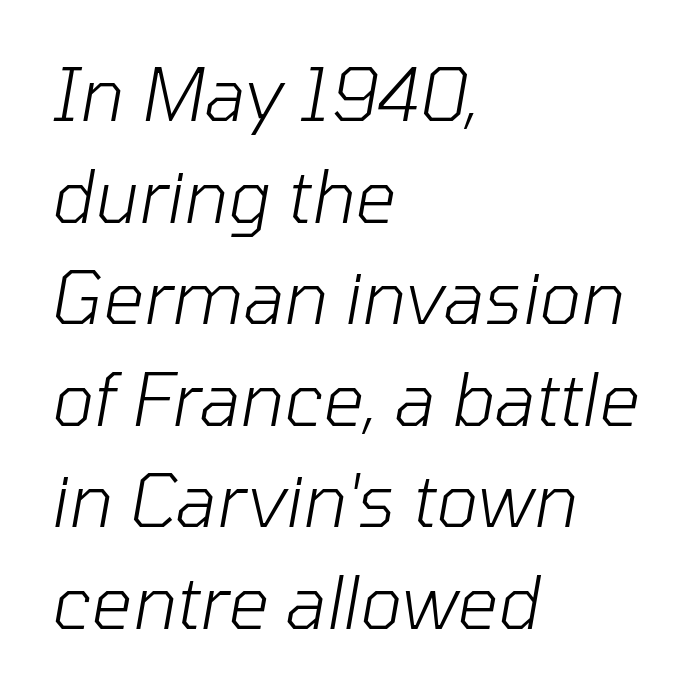
The image shows 72 px light type, italic (leaning right); set left-aligned, normal line spacing (1.41x), normal letter spacing, not underlined; low stroke contrast and a medium x-height.
